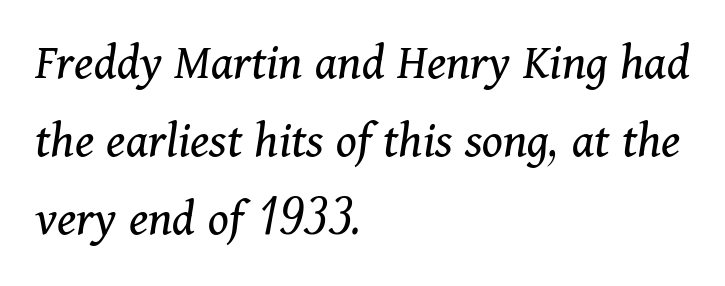
The foot of each line stays bare and open. Old-style or modern, the face here clearly has serifs. The strokes are not fattened; the text isn't bold. Between one letter and the next there's only the usual sliver of space. Leading: standard.
